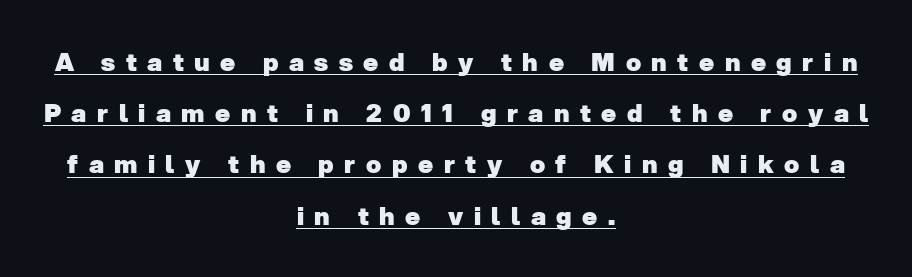
The image shows 25 px bold type; set centered, loose line spacing (2.05x), unusually wide letter spacing (+0.42 em), underlined.
